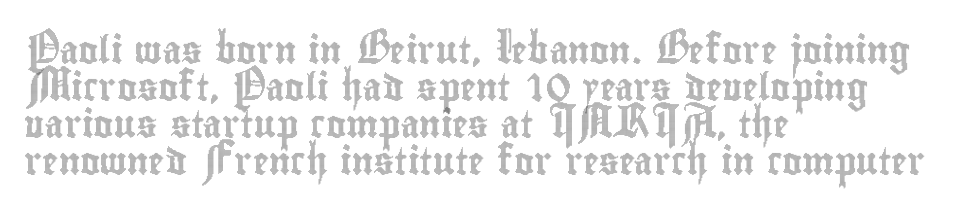
Q: Is the text italic (slanted)? A: No, it is upright.
Q: Is the text underlined? A: No.
Q: How is the paragraph aligned? A: Left-aligned.
Q: Is the spacing between letters normal or unusually wide? A: Normal.
Q: Is the spacing between lines tight, normal or loose? A: Normal.
